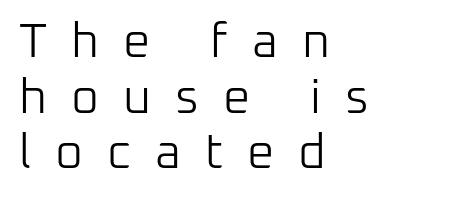
{"serif": "no", "italic": "no", "bold": "no", "weight": "light", "width": "normal", "stroke_contrast": "low", "x_height": "medium", "monospaced": "no", "underline": "no", "align": "left", "line_spacing_ratio": 1.16, "letter_spacing": "wide", "letter_spacing_em": 0.5, "glyph_px": 48}
